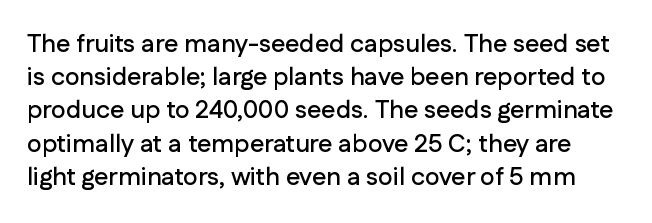
Q: Is the text italic (slanted)? A: No, it is upright.
Q: Is the text underlined? A: No.
Q: Is the spacing between letters normal or unusually wide? A: Normal.
Q: Is the spacing between lines tight, normal or loose? A: Normal.
